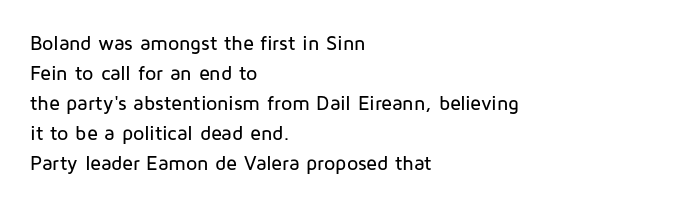
{"italic": "no", "underline": "no", "align": "left", "line_spacing": "normal", "line_spacing_ratio": 1.5, "letter_spacing": "normal", "letter_spacing_em": 0.0, "glyph_px": 20}
